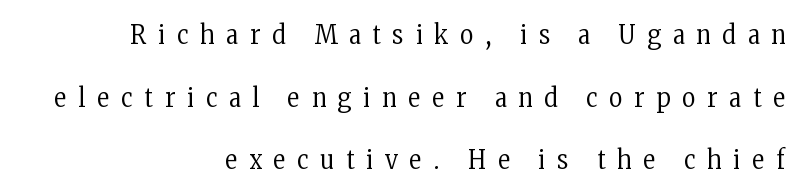
The image shows 26 px text type, upright; set right-aligned, loose line spacing (2.41x), unusually wide letter spacing (+0.46 em), not underlined.
